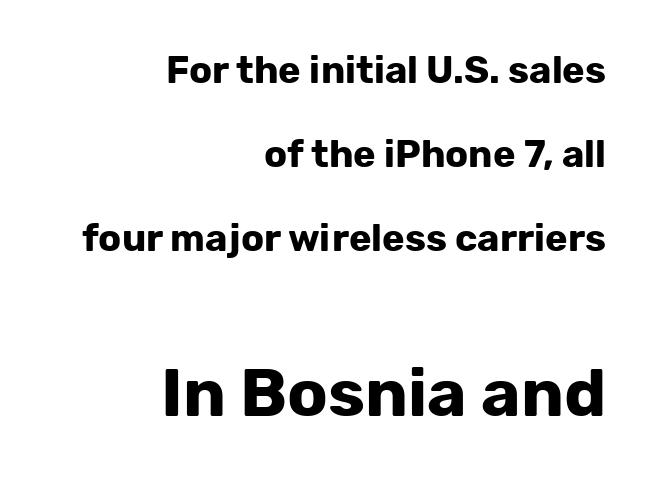
The lines in this sample share a right terminus and differ only in where they begin. The axis of the letterforms is exactly vertical. Strong, thick strokes mark this as bold type. The zone under the glyphs is completely vacant. These lines are rendered in a variable-pitch font. Leading: increased.
